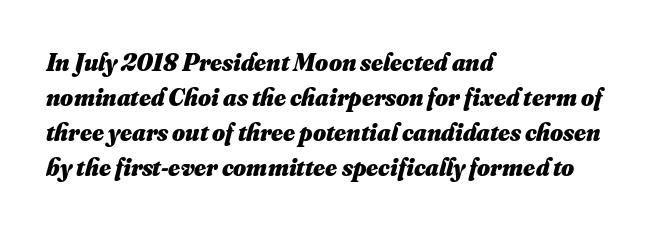
{"bold": "yes", "underline": "no", "align": "left", "line_spacing": "normal", "line_spacing_ratio": 1.4, "letter_spacing": "normal", "letter_spacing_em": 0.0, "glyph_px": 25}
